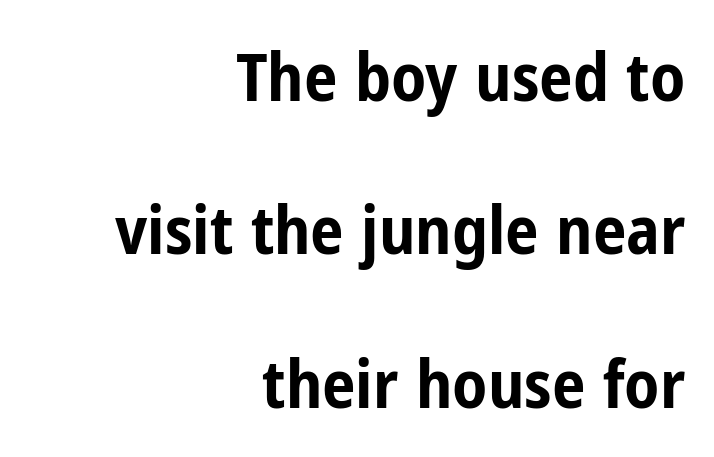
This sample trades compactness for vertical openness between lines. The letters advance in unequal steps, a hallmark of proportional type. Does the copy run flush right? Yes — the right margin is perfectly even. What weight is shown? A full bold with thick strokes. In terms of letterspacing, this is plain default setting.
